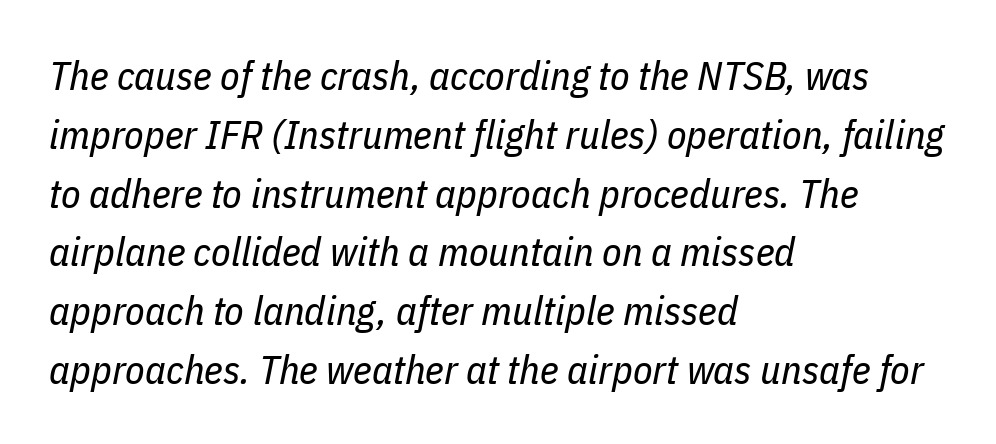
Q: Is the text bold? A: No.
Q: Is the text italic (slanted)? A: Yes, it leans right by about 11 degrees.
Q: Is the text underlined? A: No.
Q: How is the paragraph aligned? A: Left-aligned.
Q: Is the spacing between letters normal or unusually wide? A: Normal.
Q: Is the spacing between lines tight, normal or loose? A: Normal.
Q: Width (condensed, normal, or wide)? A: Condensed.
Q: Stroke contrast? A: Low.
Q: x-height? A: Medium.
Q: Monospaced? A: No.
